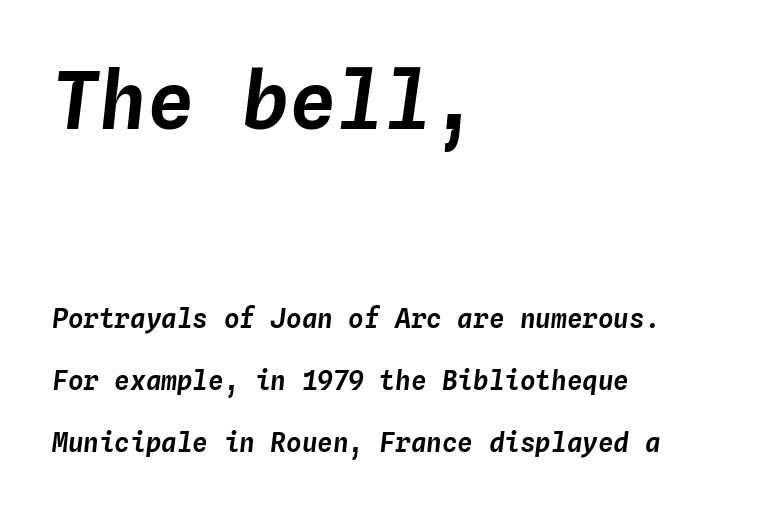
{"italic": "yes", "lean": "right", "slant_degrees": 4, "width": "normal", "stroke_contrast": "low", "x_height": "medium", "monospaced": "yes", "underline": "no", "align": "left", "line_spacing": "loose", "line_spacing_ratio": 2.37, "letter_spacing": "normal", "letter_spacing_em": 0.0, "larger_block": "first", "size_ratio": 3.04, "glyph_px": 79}
